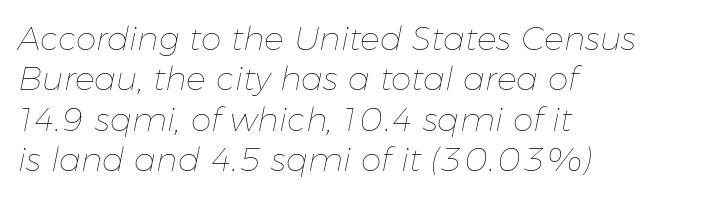
Q: Is the text bold? A: No.
Q: Is the text italic (slanted)? A: Yes, it leans right by about 11 degrees.
Q: Is the text underlined? A: No.
Q: How is the paragraph aligned? A: Left-aligned.
Q: Is the spacing between letters normal or unusually wide? A: Normal.
Q: Width (condensed, normal, or wide)? A: Normal.
Q: Stroke contrast? A: Low.
Q: x-height? A: Medium.
Q: Monospaced? A: No.
